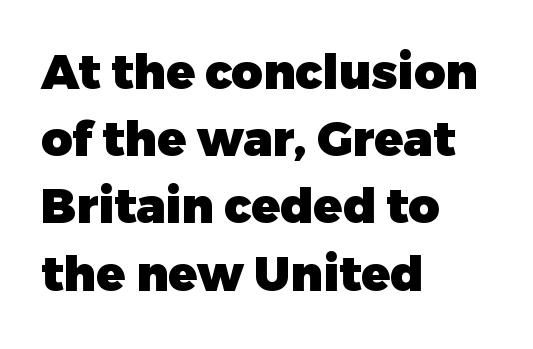
A dark, heavy texture on the line: the type is bold. Each row of text sits above clean, open space. Letterform terminals end flat and unadorned throughout the passage. This rendering leaves character spacing at its baseline value. The specimen reads as upright at a glance. Is this a fixed-width face? No — the glyphs have proportional, varying widths.
